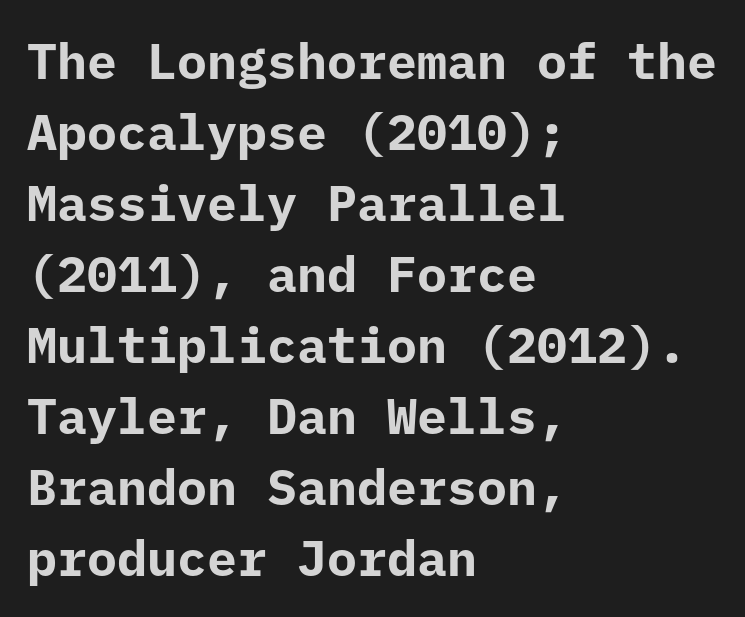
{"serif": "no", "italic": "no", "bold": "yes", "weight": "bold", "width": "normal", "stroke_contrast": "low", "x_height": "medium", "monospaced": "yes", "underline": "no", "align": "left", "line_spacing": "normal", "line_spacing_ratio": 1.42, "letter_spacing": "normal", "letter_spacing_em": 0.0, "glyph_px": 50}
